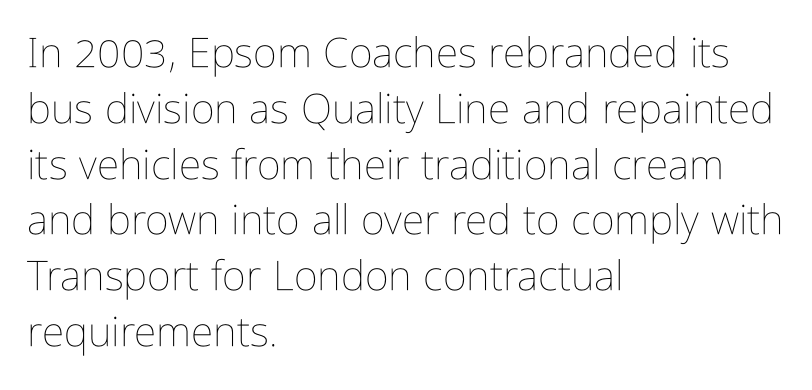
The image shows 41 px thin, condensed type, upright; set left-aligned, normal line spacing (1.36x), normal letter spacing, not underlined; low stroke contrast and a medium x-height.
